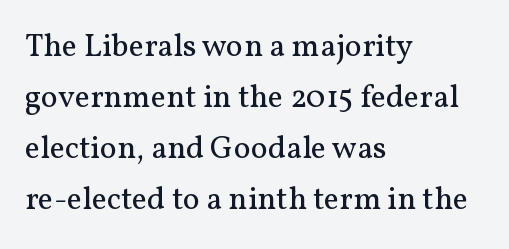
The image shows 32 px regular-weight serif type, upright; set left-aligned, normal line spacing (1.59x), normal letter spacing, not underlined; medium stroke contrast and a medium x-height.
